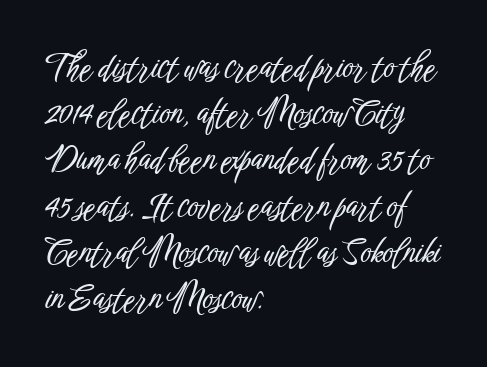
The rows are spaced the way most documents space them. This sample has the flowing, uneven cadence of proportional lettering. In terms of letterspacing, this is plain default setting. The passage is arranged the way most books set body copy — flush left. Look at the bottom of the vertical strokes: they stop flat, with no serifs.
